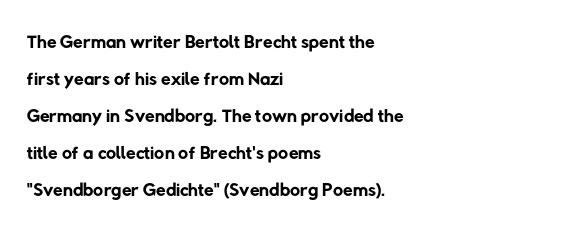
The image shows 28 px regular-weight sans-serif type; set left-aligned, normal line spacing (1.32x), normal letter spacing, not underlined; low stroke contrast and a medium x-height.
